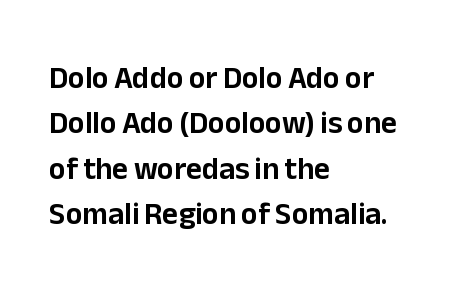
{"serif": "no", "italic": "no", "width": "normal", "stroke_contrast": "low", "x_height": "medium", "monospaced": "no", "underline": "no", "align": "left", "line_spacing": "normal", "line_spacing_ratio": 1.46, "letter_spacing": "normal", "letter_spacing_em": 0.0, "glyph_px": 31}
